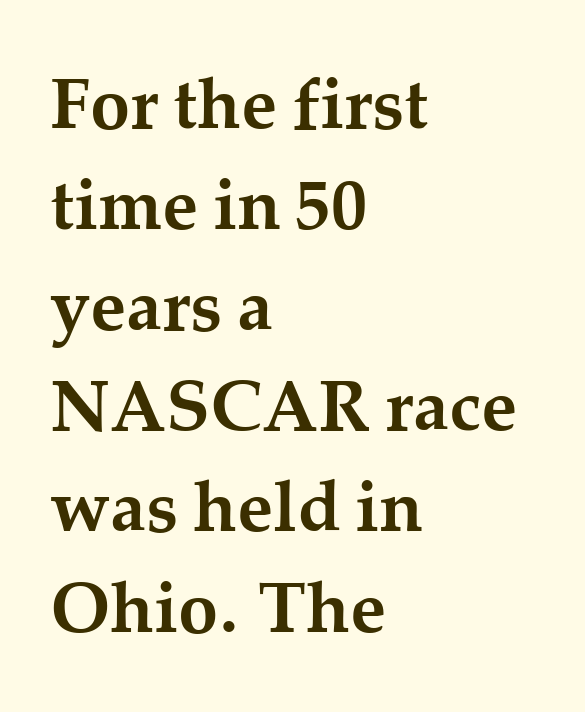
The image shows 72 px semibold serif type, upright; set left-aligned, normal line spacing (1.4x), normal letter spacing, not underlined; medium stroke contrast and a medium x-height.
